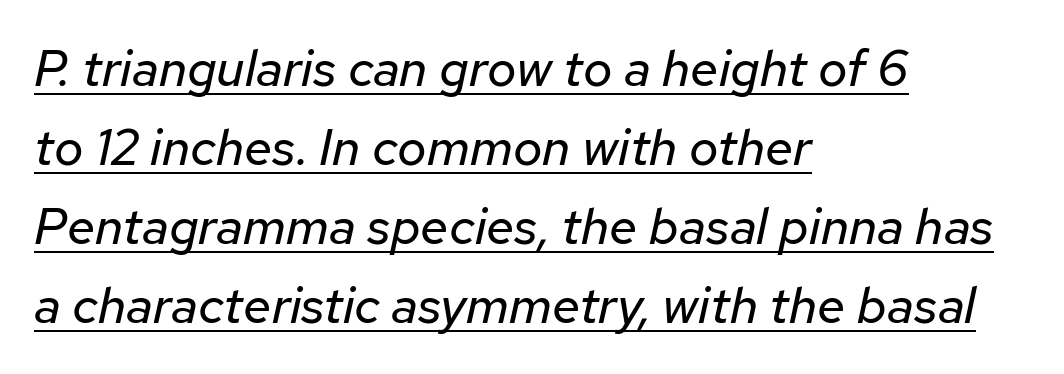
If you drew a line through each stem, it would be angled. Leading matches the norm, producing a regular column. This sample carries an underscore along the baseline area. The letters advance in unequal steps, a hallmark of proportional type. This is not heavy type; no bold has been used. Tracking value appears to be zero — textbook default spacing.
